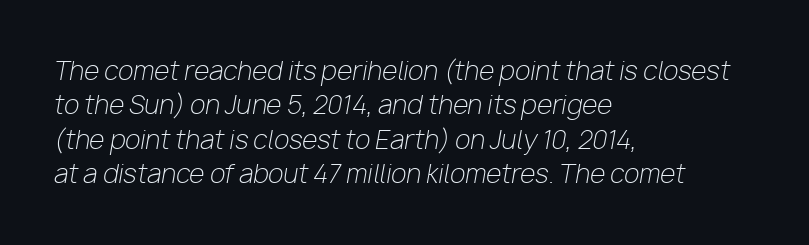
The image shows 25 px text type, italic (leaning right); set left-aligned, normal line spacing (1.38x), normal letter spacing, not underlined.
